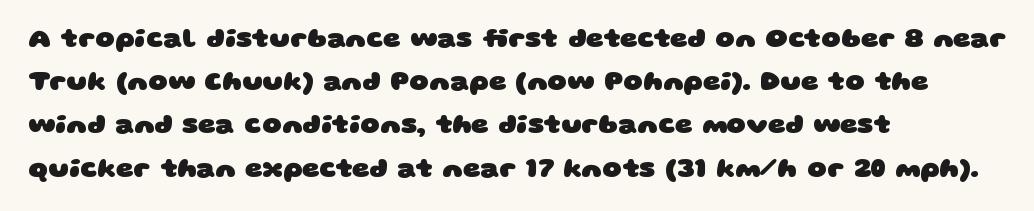
Q: Is the text bold? A: Yes.
Q: Is the text underlined? A: No.
Q: How is the paragraph aligned? A: Left-aligned.
Q: Is the spacing between letters normal or unusually wide? A: Normal.
Q: Is the spacing between lines tight, normal or loose? A: Normal.
